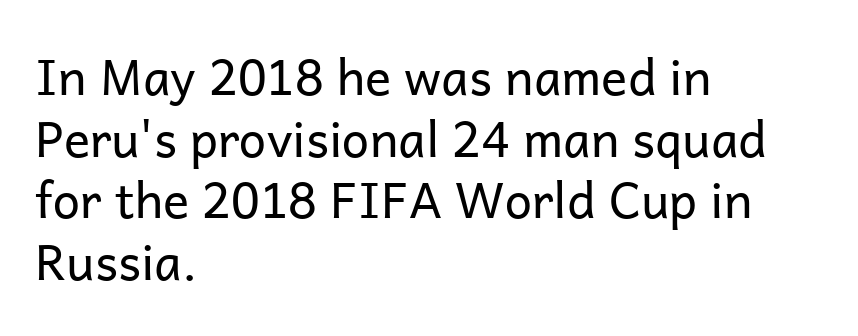
The image shows 49 px regular-weight sans-serif type, upright; set left-aligned, normal line spacing (1.26x), normal letter spacing, not underlined; low stroke contrast and a medium x-height.
